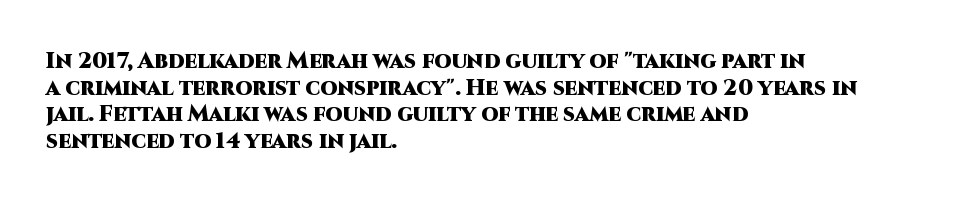
The image shows 22 px bold type, upright; set left-aligned, line spacing 1.21x, normal letter spacing, not underlined.
